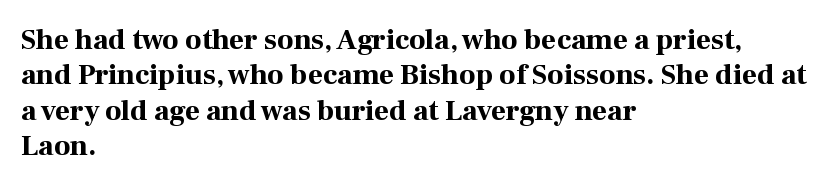
The image shows 29 px bold serif type, upright; set left-aligned, line spacing 1.22x, normal letter spacing, not underlined; high stroke contrast and a medium x-height.
